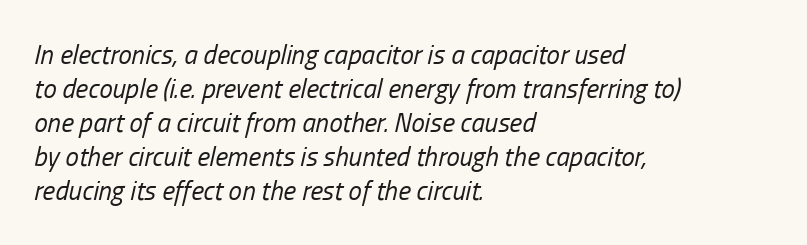
{"italic": "yes", "lean": "right", "slant_degrees": 13, "bold": "no", "underline": "no", "align": "left", "line_spacing": "normal", "line_spacing_ratio": 1.26, "letter_spacing": "normal", "letter_spacing_em": 0.0, "glyph_px": 27}
